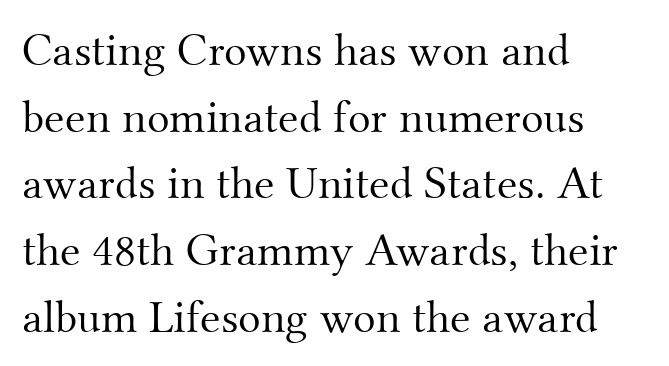
{"serif": "yes", "italic": "no", "bold": "no", "weight": "light", "width": "normal", "stroke_contrast": "medium", "x_height": "small", "monospaced": "no", "underline": "no", "align": "left", "line_spacing": "normal", "line_spacing_ratio": 1.42, "letter_spacing": "normal", "letter_spacing_em": 0.0, "glyph_px": 47}
